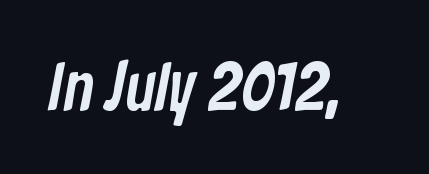
{"serif": "no", "width": "condensed", "stroke_contrast": "low", "x_height": "medium", "monospaced": "no", "underline": "no", "letter_spacing": "normal", "letter_spacing_em": 0.0, "glyph_px": 69}
